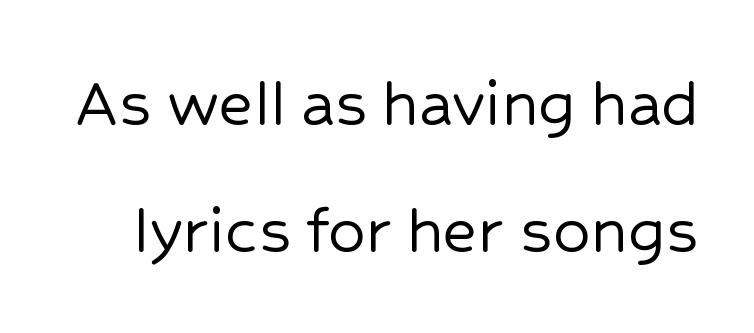
Q: Is the text italic (slanted)? A: No, it is upright.
Q: Is the typeface a serif or a sans-serif typeface? A: Sans-serif.
Q: Is the text underlined? A: No.
Q: Is the spacing between letters normal or unusually wide? A: Normal.
Q: Width (condensed, normal, or wide)? A: Normal.
Q: Stroke contrast? A: Low.
Q: x-height? A: Medium.
Q: Monospaced? A: No.
